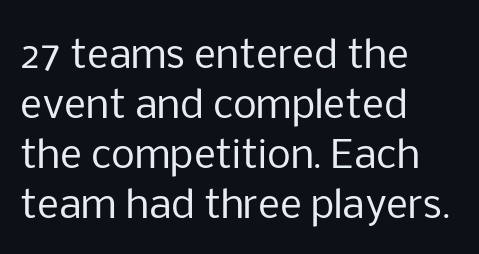
Q: Is the text bold? A: No.
Q: Is the text italic (slanted)? A: No, it is upright.
Q: Is the typeface a serif or a sans-serif typeface? A: Sans-serif.
Q: Is the text underlined? A: No.
Q: How is the paragraph aligned? A: Left-aligned.
Q: Is the spacing between letters normal or unusually wide? A: Normal.
Q: Is the spacing between lines tight, normal or loose? A: Normal.
Q: Width (condensed, normal, or wide)? A: Normal.
Q: Stroke contrast? A: Low.
Q: x-height? A: Medium.
Q: Monospaced? A: No.
